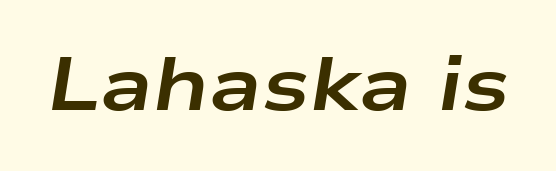
{"italic": "yes", "lean": "right", "slant_degrees": 9, "bold": "yes", "weight": "bold", "width": "wide", "stroke_contrast": "low", "x_height": "medium", "monospaced": "no", "underline": "no", "letter_spacing": "normal", "letter_spacing_em": 0.0, "glyph_px": 75}
